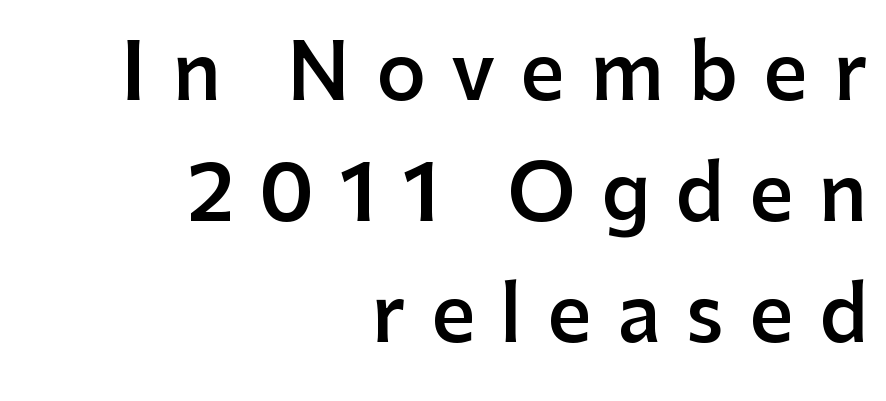
The rendering uses a moderate line-height, typical for paragraphs. Words appear elongated and porous because spacing is wide. The letters advance in unequal steps, a hallmark of proportional type. Do the letters lean? They stand straight.
